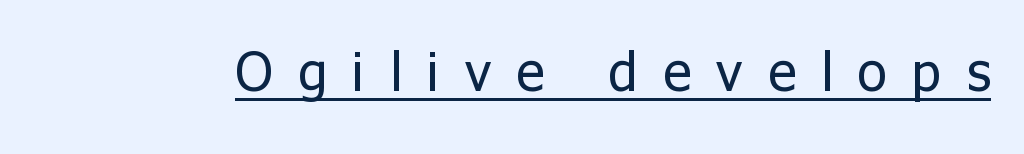
Are there feet on the stems? There aren't — it's a sans. Posture: vertical. Vertical stems look standard width or narrower in stroke. Spacing between characters has been opened up far beyond the box default. The passage shown is typed in a proportional face where columns would drift. The string is rendered with underlining switched on.
